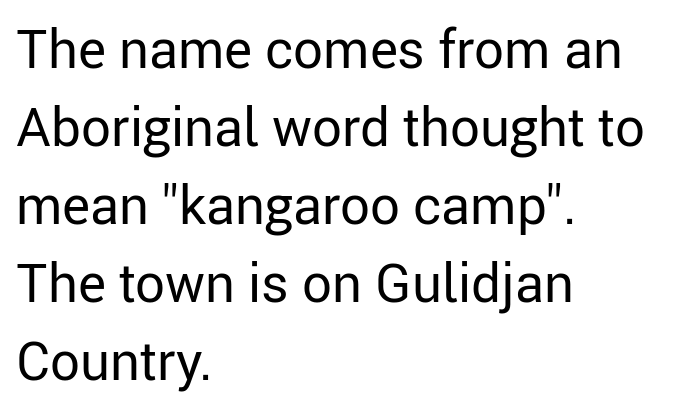
{"serif": "no", "italic": "no", "bold": "no", "weight": "regular", "width": "normal", "stroke_contrast": "low", "x_height": "medium", "monospaced": "no", "underline": "no", "align": "left", "line_spacing": "normal", "line_spacing_ratio": 1.47, "letter_spacing": "normal", "letter_spacing_em": 0.0, "glyph_px": 53}
